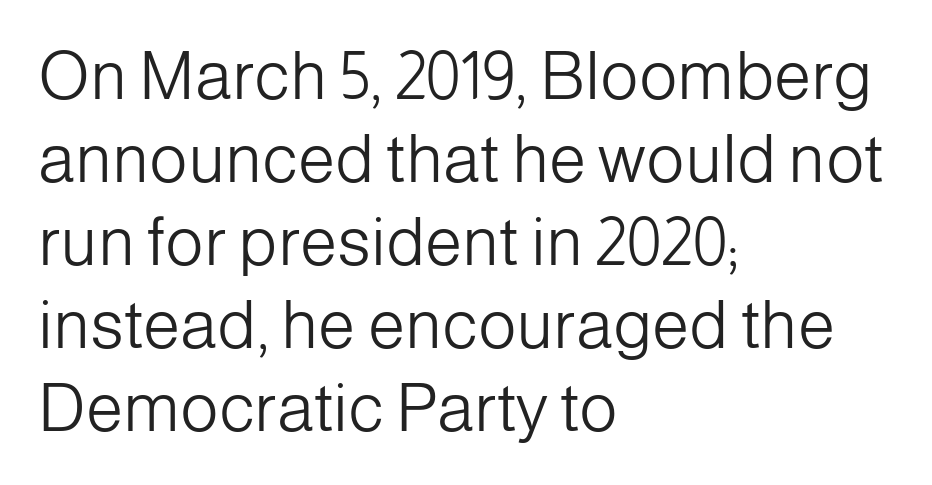
{"serif": "no", "italic": "no", "bold": "no", "weight": "light", "width": "normal", "stroke_contrast": "low", "x_height": "medium", "monospaced": "no", "underline": "no", "align": "left", "line_spacing_ratio": 1.24, "letter_spacing": "normal", "letter_spacing_em": 0.0, "glyph_px": 67}
